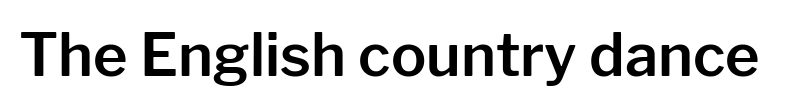
Q: Is the text italic (slanted)? A: No, it is upright.
Q: Is the typeface a serif or a sans-serif typeface? A: Sans-serif.
Q: Is the text underlined? A: No.
Q: Is the spacing between letters normal or unusually wide? A: Normal.
Q: Width (condensed, normal, or wide)? A: Normal.
Q: Stroke contrast? A: Low.
Q: x-height? A: Medium.
Q: Monospaced? A: No.
